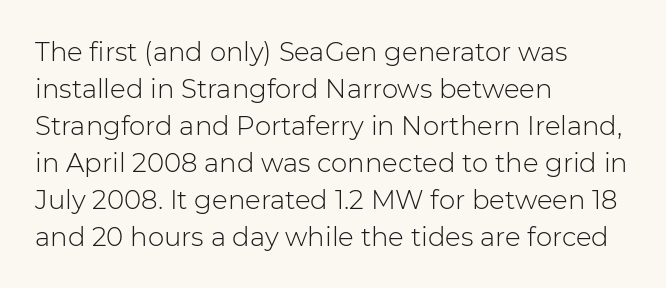
{"italic": "no", "bold": "no", "underline": "no", "align": "left", "line_spacing": "normal", "line_spacing_ratio": 1.42, "letter_spacing": "normal", "letter_spacing_em": 0.0, "glyph_px": 26}
